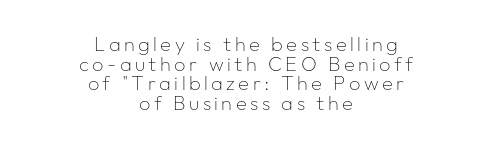
{"italic": "no", "bold": "no", "underline": "no", "align": "center", "line_spacing": "tight", "line_spacing_ratio": 0.98, "glyph_px": 20}
